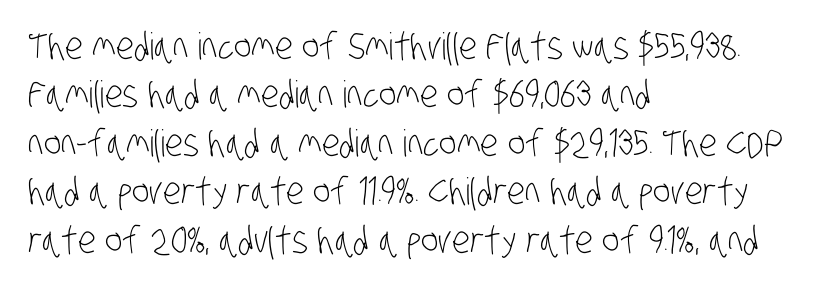
{"serif": "no", "bold": "no", "weight": "light", "width": "condensed", "stroke_contrast": "low", "x_height": "large", "monospaced": "no", "underline": "no", "align": "left", "line_spacing": "normal", "line_spacing_ratio": 1.31, "letter_spacing": "normal", "letter_spacing_em": 0.0, "glyph_px": 37}
